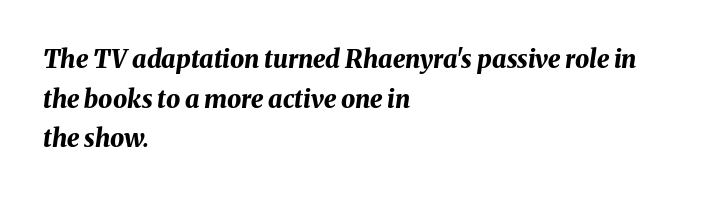
Q: Is the text bold? A: Yes.
Q: Is the text italic (slanted)? A: Yes, it leans right by about 8 degrees.
Q: Is the text underlined? A: No.
Q: How is the paragraph aligned? A: Left-aligned.
Q: Is the spacing between letters normal or unusually wide? A: Normal.
Q: Is the spacing between lines tight, normal or loose? A: Normal.
